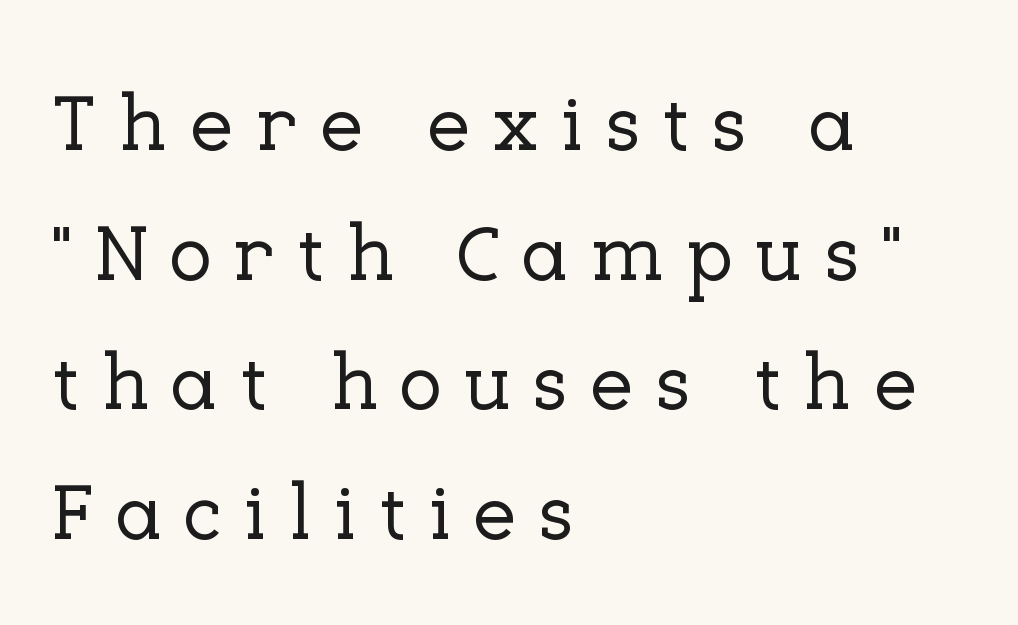
Q: Is the text italic (slanted)? A: No, it is upright.
Q: Is the typeface a serif or a sans-serif typeface? A: Serif.
Q: Is the text underlined? A: No.
Q: How is the paragraph aligned? A: Left-aligned.
Q: Is the spacing between letters normal or unusually wide? A: Unusually wide.
Q: Is the spacing between lines tight, normal or loose? A: Normal.
Q: Width (condensed, normal, or wide)? A: Normal.
Q: Stroke contrast? A: Low.
Q: x-height? A: Medium.
Q: Monospaced? A: No.
